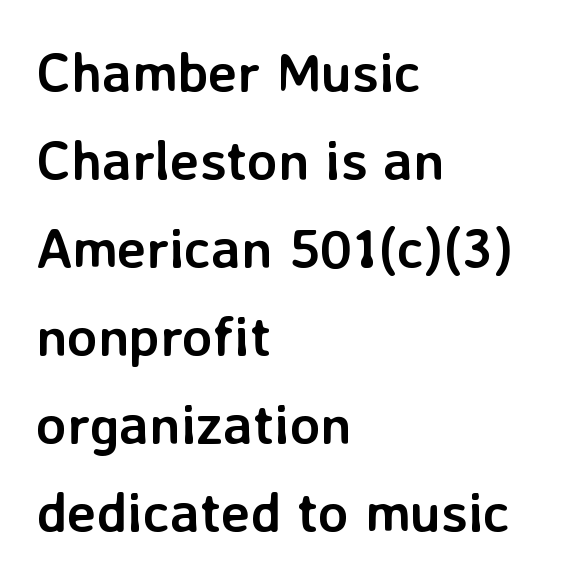
Q: Is the text bold? A: Yes.
Q: Is the text italic (slanted)? A: No, it is upright.
Q: Is the typeface a serif or a sans-serif typeface? A: Sans-serif.
Q: Is the text underlined? A: No.
Q: How is the paragraph aligned? A: Left-aligned.
Q: Is the spacing between letters normal or unusually wide? A: Normal.
Q: Is the spacing between lines tight, normal or loose? A: Normal.
Q: Width (condensed, normal, or wide)? A: Normal.
Q: Stroke contrast? A: Low.
Q: x-height? A: Medium.
Q: Monospaced? A: No.
